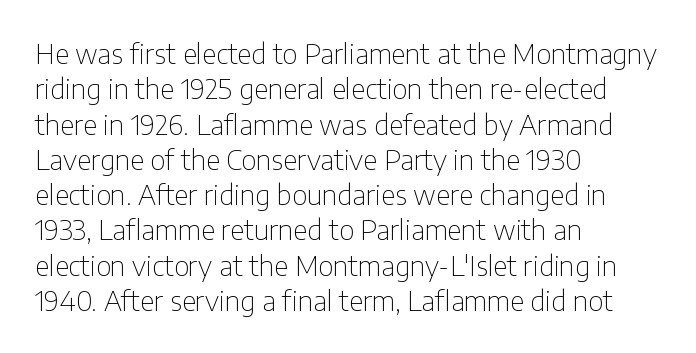
Q: Is the text bold? A: No.
Q: Is the text italic (slanted)? A: No, it is upright.
Q: Is the typeface a serif or a sans-serif typeface? A: Sans-serif.
Q: Is the text underlined? A: No.
Q: How is the paragraph aligned? A: Left-aligned.
Q: Is the spacing between letters normal or unusually wide? A: Normal.
Q: Is the spacing between lines tight, normal or loose? A: Normal.
Q: Width (condensed, normal, or wide)? A: Condensed.
Q: Stroke contrast? A: Low.
Q: x-height? A: Medium.
Q: Monospaced? A: No.
